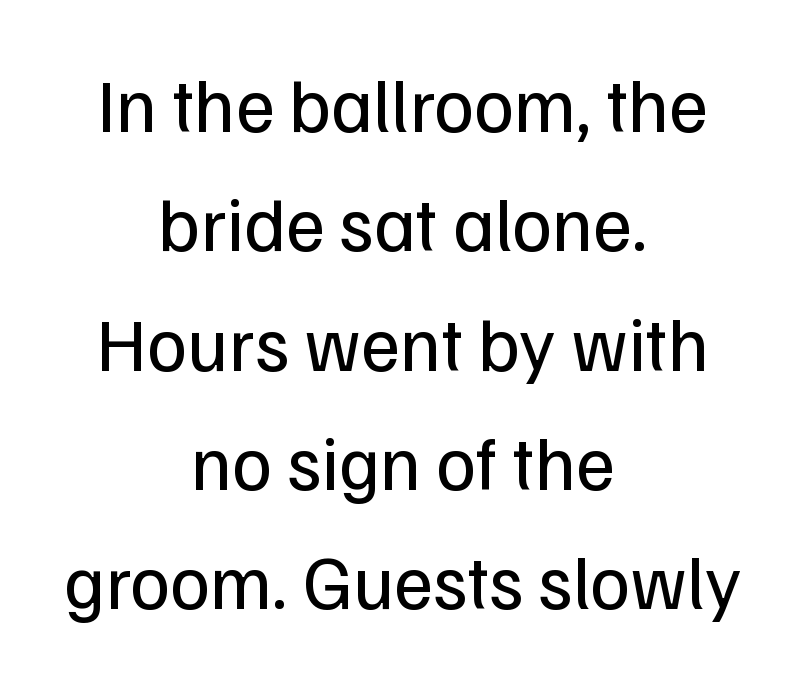
Words appear dense and cohesive because spacing is normal. Plain, unruled lines of type. Examine the stroke ends and you'll find no serifs. The passage is arranged like a title page — every line centered. The font's upright variant was chosen for this text. Weight: in the light-to-regular range.
